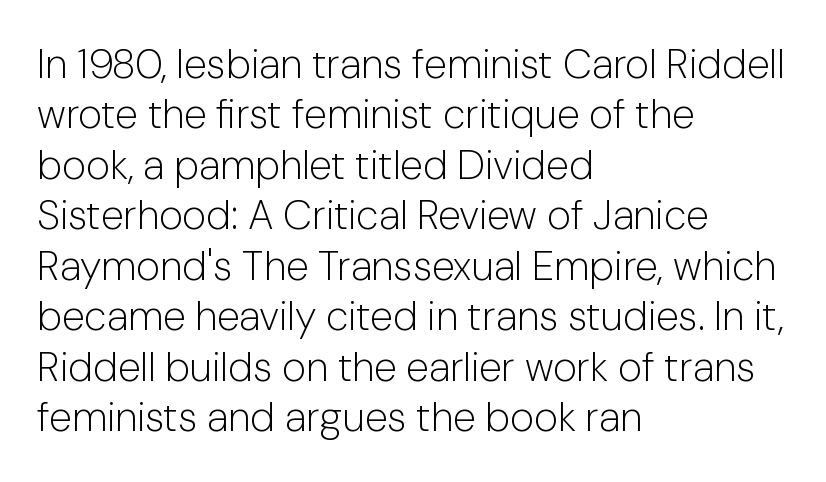
Q: Is the text bold? A: No.
Q: Is the text italic (slanted)? A: No, it is upright.
Q: Is the typeface a serif or a sans-serif typeface? A: Sans-serif.
Q: Is the text underlined? A: No.
Q: How is the paragraph aligned? A: Left-aligned.
Q: Is the spacing between letters normal or unusually wide? A: Normal.
Q: Width (condensed, normal, or wide)? A: Normal.
Q: Stroke contrast? A: Low.
Q: x-height? A: Medium.
Q: Monospaced? A: No.
